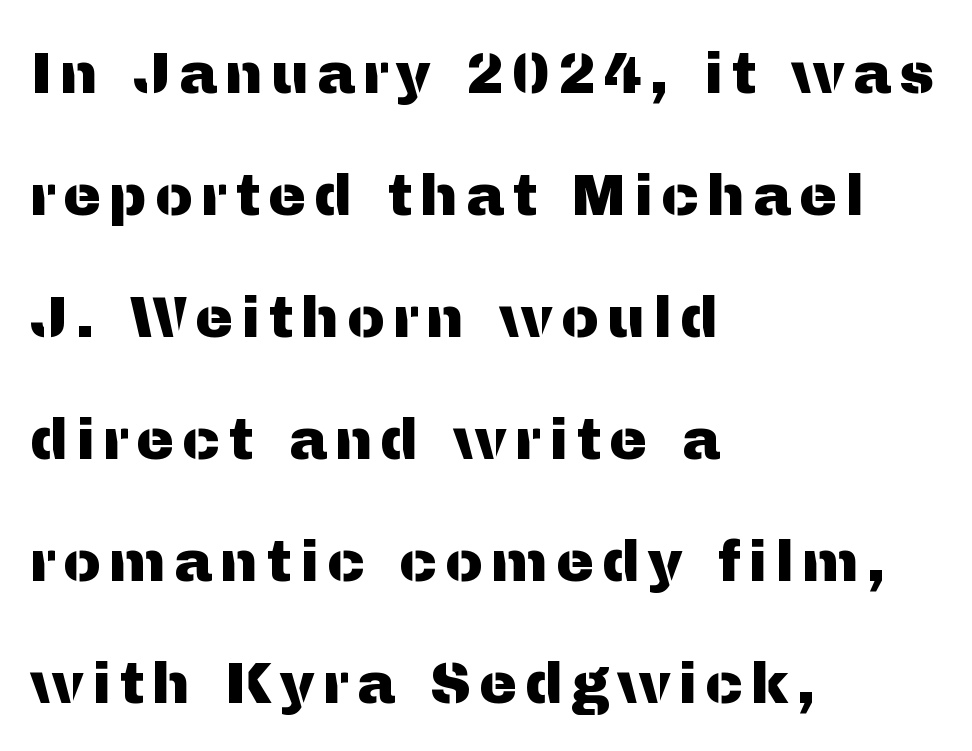
The designer dialed line spacing up above the default. Type without underlining. The typesetter chose a ragged-right arrangement here. Is this a sans? Yes — the strokes have no serifs.
